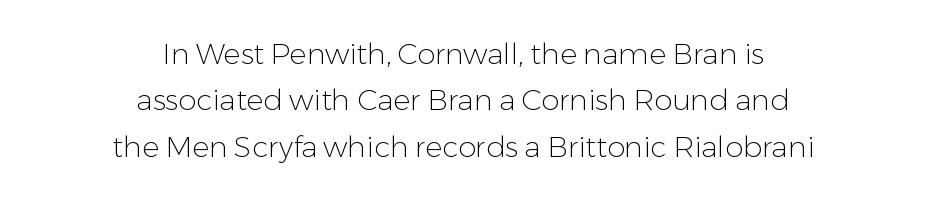
The image shows 29 px light sans-serif type, upright; set centered, normal line spacing (1.6x), normal letter spacing, not underlined; low stroke contrast and a medium x-height.
